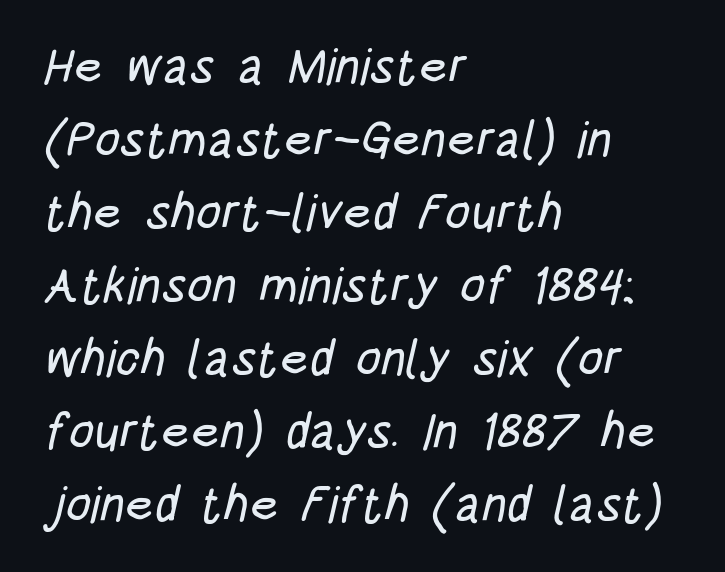
The image shows 50 px condensed sans-serif type; set left-aligned, normal line spacing (1.46x), normal letter spacing, not underlined; low stroke contrast and a large x-height.
